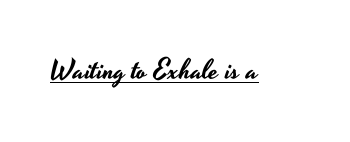
Q: Is the text italic (slanted)? A: Yes.
Q: Is the typeface a serif or a sans-serif typeface? A: Sans-serif.
Q: Is the text underlined? A: Yes.
Q: Is the spacing between letters normal or unusually wide? A: Normal.
Q: Width (condensed, normal, or wide)? A: Wide.
Q: Stroke contrast? A: Low.
Q: x-height? A: Small.
Q: Monospaced? A: No.
